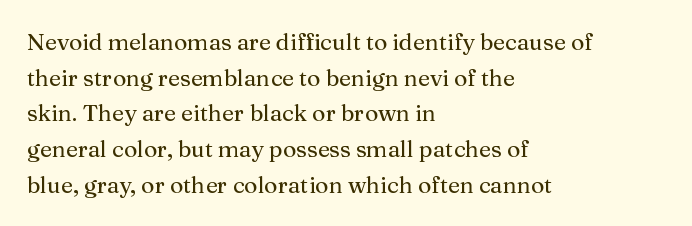
Q: Is the text bold? A: No.
Q: Is the text italic (slanted)? A: No, it is upright.
Q: Is the text underlined? A: No.
Q: How is the paragraph aligned? A: Left-aligned.
Q: Is the spacing between letters normal or unusually wide? A: Normal.
Q: Is the spacing between lines tight, normal or loose? A: Normal.
